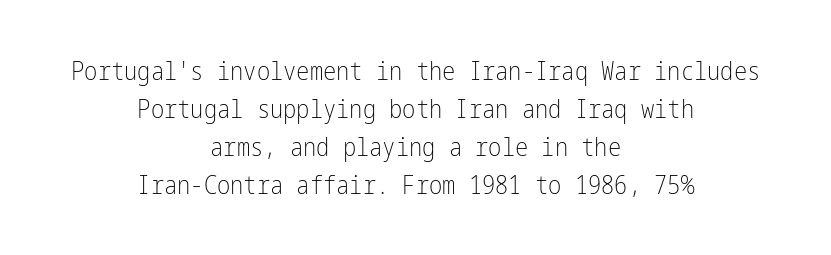
The image shows 25 px text type, upright; set centered, normal line spacing (1.52x), normal letter spacing, not underlined.
